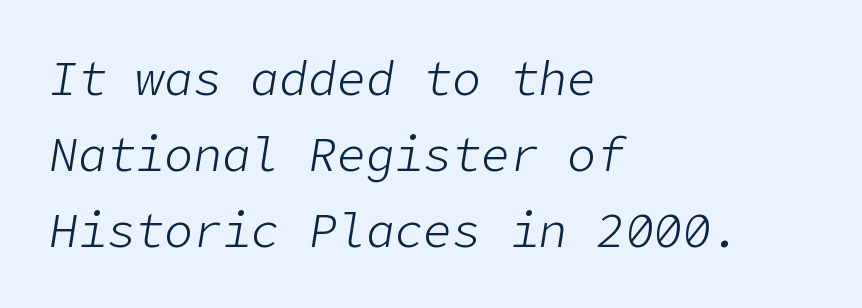
Caption: face not bold, strokes unweighted. Caption: standard tracking, unaltered. Rendered with sloped, italic letterforms. The zone under the glyphs is completely vacant. Notice how descenders clear the ascenders below comfortably — that's standard leading. Visually the block forms a straight wall on the left and a jagged coastline on the right.
